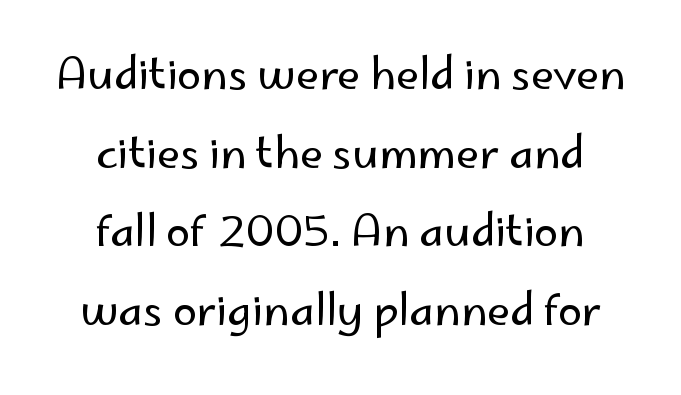
Weight: in the light-to-regular range. Alignment: centered. Between one letter and the next there's only the usual sliver of space. Beneath every word, the page is bare. The font's upright variant was chosen for this text. This sample has the flowing, uneven cadence of proportional lettering.
